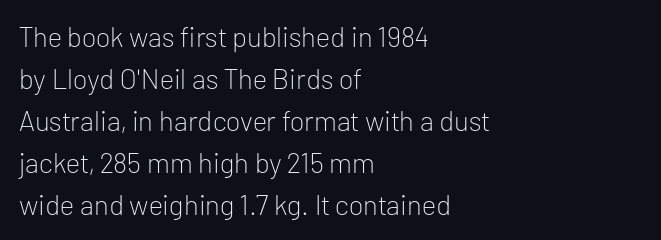
What's the leading like? Ordinary, nothing unusual. Heft: none added — not bold. The zone under the glyphs is completely vacant. Characters remain perfectly vertical along every line. This is sans-serif lettering, the kind often seen on screens and signage. The rendering uses natural spacing where letterforms have individual widths.
